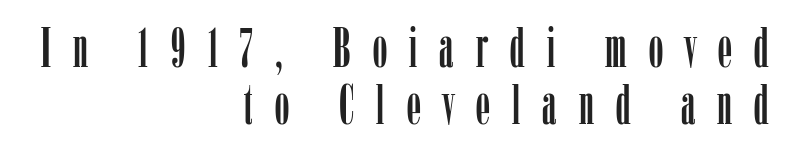
Spacing verdict: proportional, widths tailored to each character. Quick note: underline off. Reading down the block, your eye finds every line finishing at a fixed right position. A typesetter would call this leading minimal, almost set solid.
